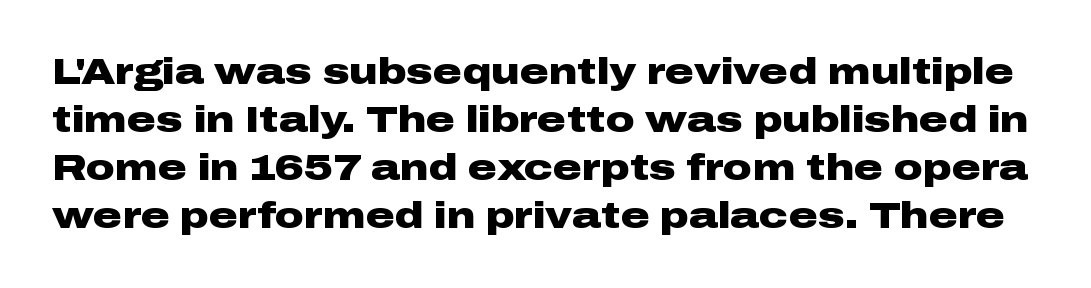
The image shows 36 px heavy, wide sans-serif type, upright; set normal line spacing (1.33x), normal letter spacing, not underlined; low stroke contrast and a medium x-height.
